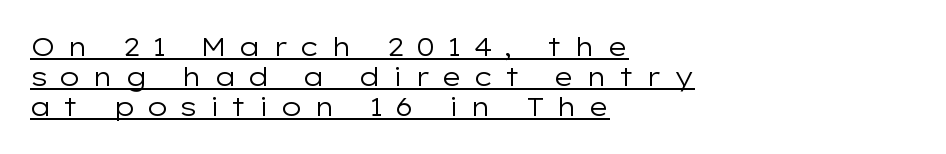
The image shows 26 px text type, upright; set left-aligned, line spacing 1.16x, unusually wide letter spacing (+0.44 em), underlined.
